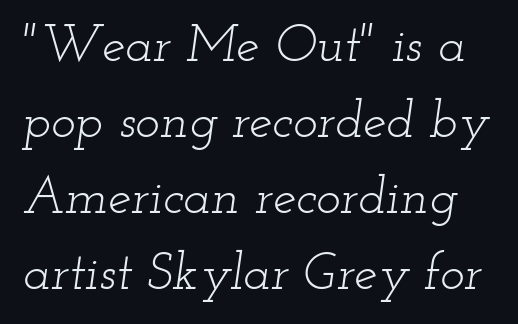
The image shows 52 px light, wide serif type, italic (leaning right); set normal line spacing (1.46x), normal letter spacing, not underlined; low stroke contrast and a small x-height.
